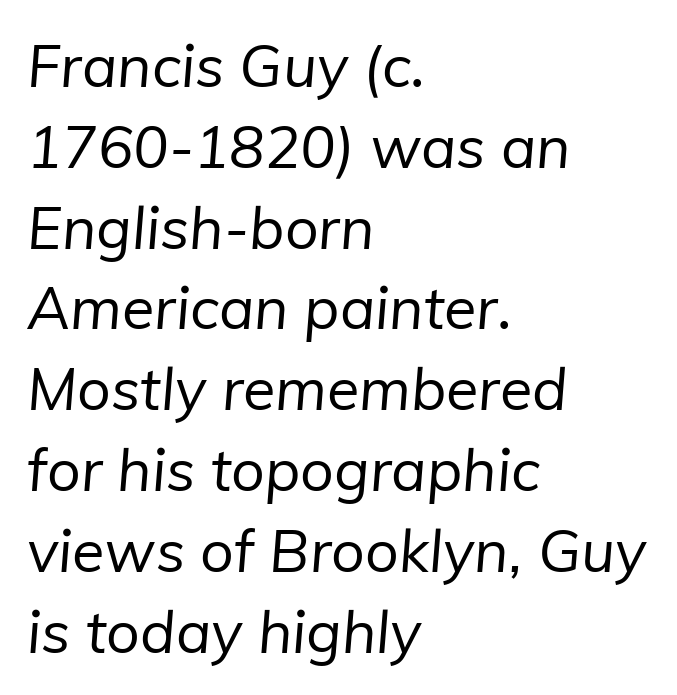
The area under the type is left untouched. Looks like regular typesetting: each glyph gets only the width it needs. Summary of vertical rhythm: regular, with standard interline spacing. Counters stay open thanks to moderate or lighter strokes.
